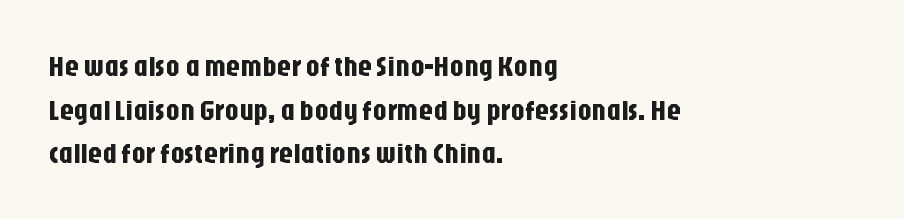
Proportional: the letters do not fall into vertical columns. The glyphs are unaccompanied by any horizontal stroke below them. Each letter's strokes conclude bluntly, with no projecting serifs. Posture: vertical.
